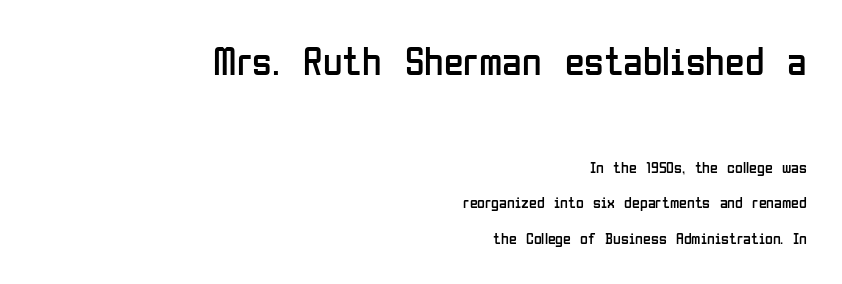
{"serif": "no", "italic": "no", "bold": "no", "weight": "regular", "width": "condensed", "stroke_contrast": "low", "x_height": "medium", "monospaced": "no", "underline": "no", "align": "right", "line_spacing": "loose", "line_spacing_ratio": 2.24, "letter_spacing": "normal", "letter_spacing_em": 0.0, "larger_block": "first", "size_ratio": 2.5, "glyph_px": 40}
